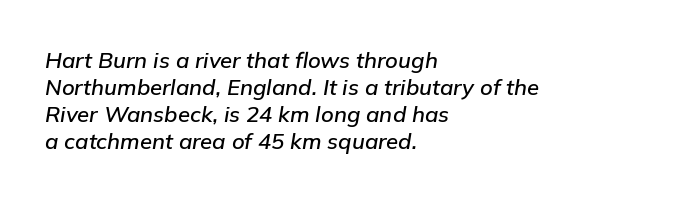
{"italic": "yes", "lean": "right", "slant_degrees": 9, "underline": "no", "align": "left", "line_spacing_ratio": 1.23, "letter_spacing": "normal", "letter_spacing_em": 0.0, "glyph_px": 22}
